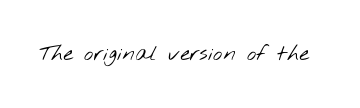
{"bold": "no", "underline": "no", "letter_spacing": "normal", "letter_spacing_em": 0.0, "glyph_px": 22}
